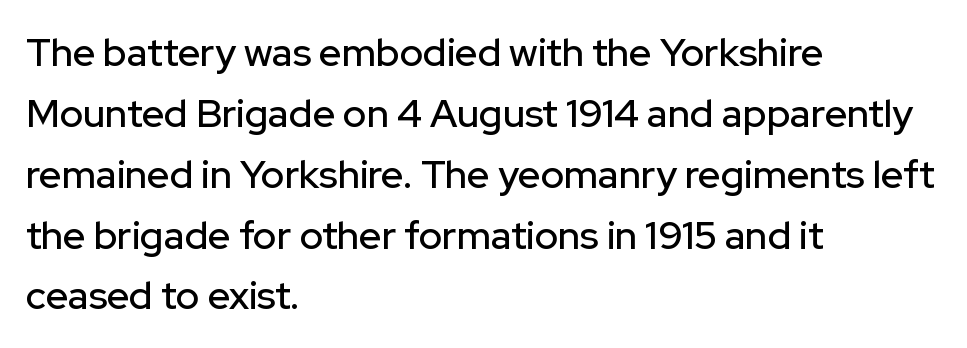
Q: Is the text italic (slanted)? A: No, it is upright.
Q: Is the typeface a serif or a sans-serif typeface? A: Sans-serif.
Q: Is the text underlined? A: No.
Q: How is the paragraph aligned? A: Left-aligned.
Q: Is the spacing between letters normal or unusually wide? A: Normal.
Q: Is the spacing between lines tight, normal or loose? A: Normal.
Q: Width (condensed, normal, or wide)? A: Normal.
Q: Stroke contrast? A: Low.
Q: x-height? A: Medium.
Q: Monospaced? A: No.
